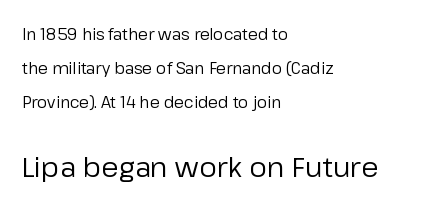
Q: Is the text bold? A: No.
Q: Is the text italic (slanted)? A: No, it is upright.
Q: Is the typeface a serif or a sans-serif typeface? A: Sans-serif.
Q: Is the text underlined? A: No.
Q: How is the paragraph aligned? A: Left-aligned.
Q: Is the spacing between letters normal or unusually wide? A: Normal.
Q: Is the spacing between lines tight, normal or loose? A: Loose.
Q: Which block of text is set in a larger size, the first (top) or the second (bottom)? A: The second (bottom) one.
Q: Width (condensed, normal, or wide)? A: Normal.
Q: Stroke contrast? A: Low.
Q: x-height? A: Medium.
Q: Monospaced? A: No.
